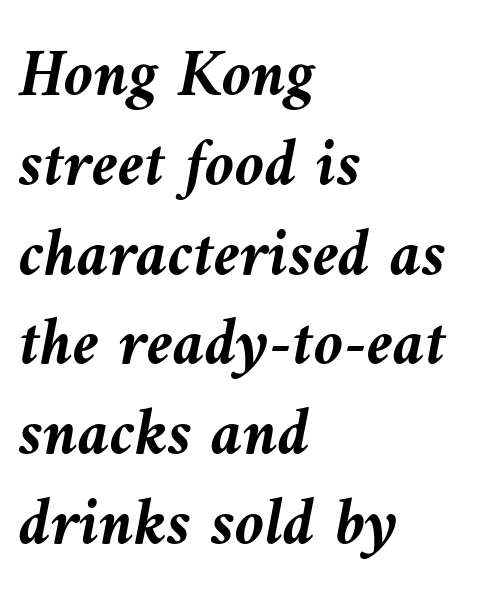
{"italic": "yes", "lean": "left", "slant_degrees": 9, "bold": "yes", "weight": "semibold", "width": "normal", "stroke_contrast": "medium", "x_height": "medium", "monospaced": "no", "underline": "no", "align": "left", "line_spacing": "normal", "line_spacing_ratio": 1.34, "letter_spacing": "normal", "letter_spacing_em": 0.0, "glyph_px": 67}
